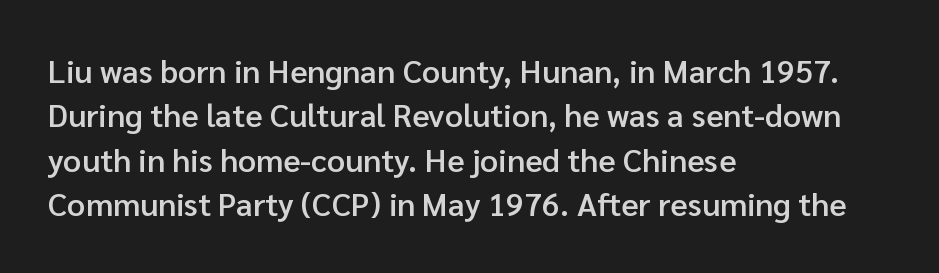
The letterforms sit shoulder to shoulder at normal distance. Quick note: not italic, upright. This sample keeps an unexceptional amount of space between lines. Look at the bottom of the vertical strokes: they stop flat, with no serifs. This is the in-between weight designers call semibold or demi. Clear beneath every line of the passage.
